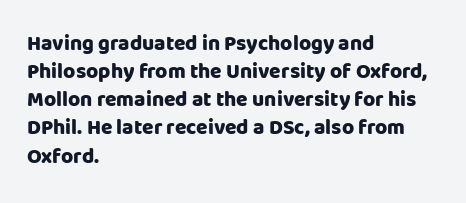
Anything drawn beneath the words? Only blank space. Evenly set lines give the paragraph a standard silhouette. In CSS terms this would be text-align: left. The font's upright variant was chosen for this text. Strokes here are thick enough to call this a true bold.
